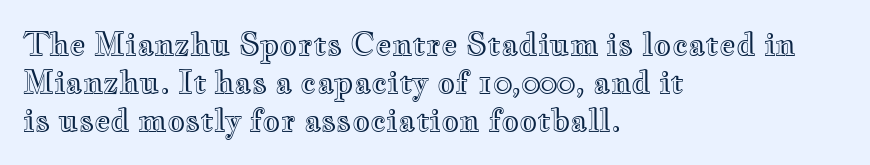
The image shows 31 px wide type, upright; set left-aligned, line spacing 1.23x, normal letter spacing, not underlined; a small x-height.
